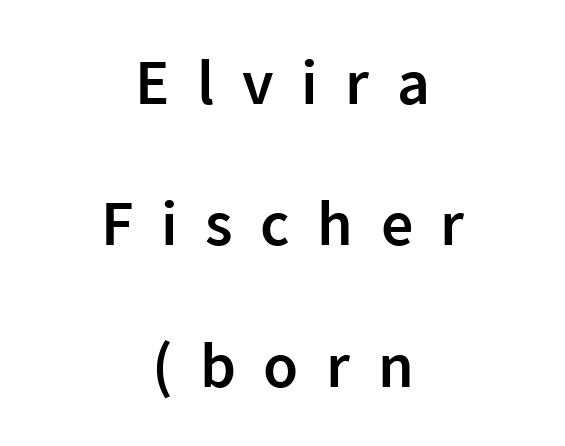
{"serif": "no", "italic": "no", "bold": "semi", "weight": "semibold", "width": "normal", "stroke_contrast": "low", "x_height": "medium", "monospaced": "no", "underline": "no", "align": "center", "line_spacing": "loose", "line_spacing_ratio": 2.21, "letter_spacing": "wide", "letter_spacing_em": 0.43, "glyph_px": 64}
